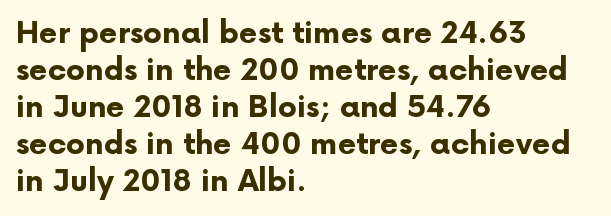
Q: Is the text bold? A: Yes.
Q: Is the text italic (slanted)? A: No, it is upright.
Q: Is the typeface a serif or a sans-serif typeface? A: Sans-serif.
Q: Is the text underlined? A: No.
Q: How is the paragraph aligned? A: Left-aligned.
Q: Is the spacing between letters normal or unusually wide? A: Normal.
Q: Width (condensed, normal, or wide)? A: Normal.
Q: Stroke contrast? A: Low.
Q: x-height? A: Medium.
Q: Monospaced? A: No.
